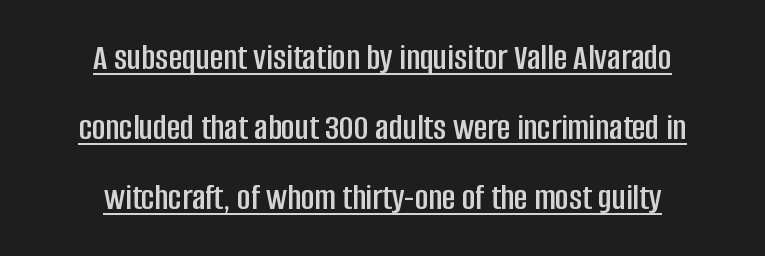
Q: Is the text italic (slanted)? A: No, it is upright.
Q: Is the typeface a serif or a sans-serif typeface? A: Sans-serif.
Q: Is the text underlined? A: Yes.
Q: How is the paragraph aligned? A: Centered.
Q: Is the spacing between letters normal or unusually wide? A: Normal.
Q: Width (condensed, normal, or wide)? A: Condensed.
Q: Stroke contrast? A: Low.
Q: x-height? A: Large.
Q: Monospaced? A: No.
